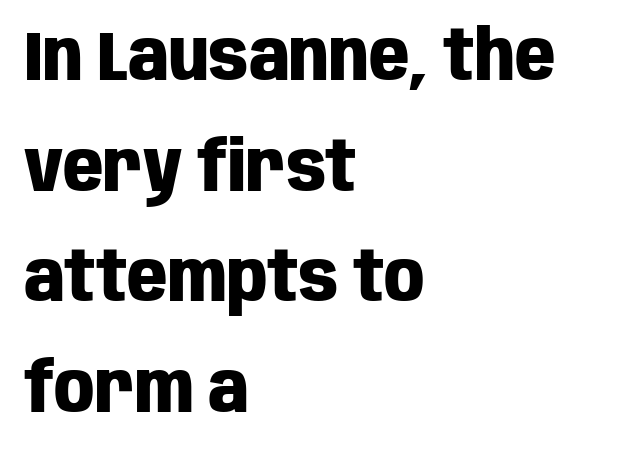
Tracking value appears to be zero — textbook default spacing. The face used here is proportionally spaced, like ordinary book or web type. The typography opts for an upright posture over an oblique one. Stroke thickness is high; the sample reads as a true bold.
